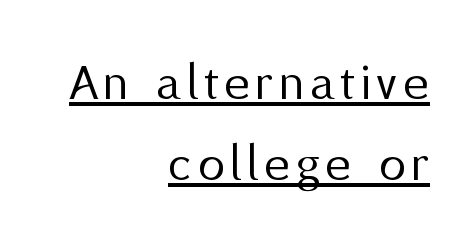
The image shows 54 px regular-weight sans-serif type, upright; set right-aligned, normal line spacing (1.5x), underlined; medium stroke contrast and a medium x-height.
